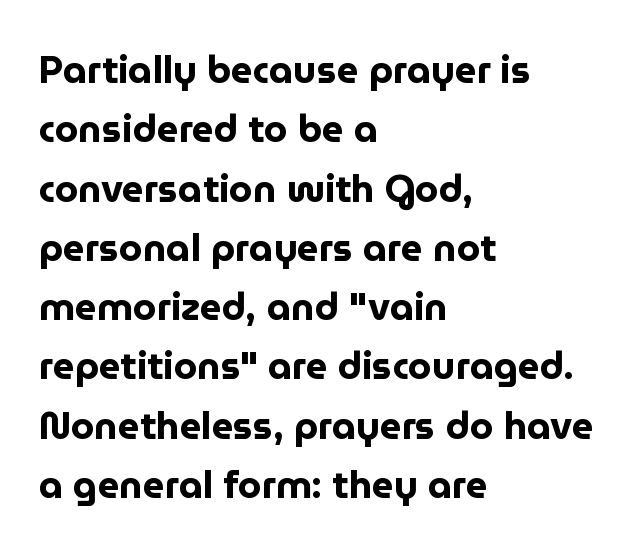
Descender tails drop into unmarked territory. Typesetter's note: full bold, strokes at maximum text heaviness. Each line starts at the same left margin while the right side varies. Compared with typical body copy, the letter spacing here is the same. Line spacing here is normal. Is this a sans? Yes — the strokes have no serifs.
